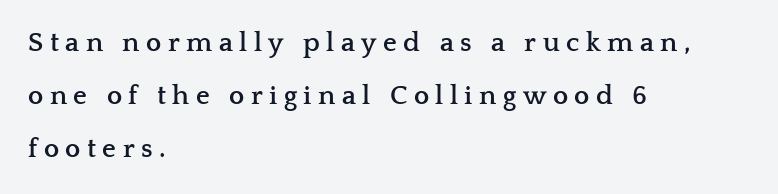
{"italic": "no", "bold": "yes", "underline": "no", "align": "left", "line_spacing": "loose", "line_spacing_ratio": 1.97, "letter_spacing": "wide", "letter_spacing_em": 0.24, "glyph_px": 27}
